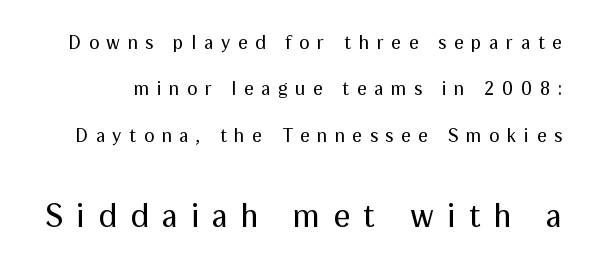
{"serif": "no", "italic": "no", "bold": "no", "weight": "regular", "width": "normal", "stroke_contrast": "medium", "x_height": "medium", "monospaced": "no", "underline": "no", "line_spacing": "loose", "line_spacing_ratio": 2.44, "letter_spacing": "wide", "letter_spacing_em": 0.4, "larger_block": "second", "size_ratio": 1.74, "glyph_px": 33}
